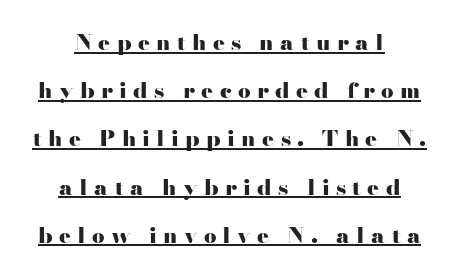
Heavy-handed strokes throughout: this text is bold. Underlining? Definitely there. The paragraph shown floats in the horizontal middle. Between one letter and the next there's a generous, obvious gap.
